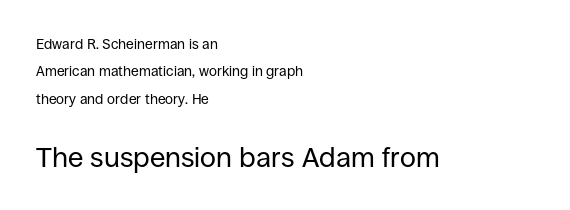
The image shows 28 px regular-weight sans-serif type, upright; set left-aligned, loose line spacing (1.96x), normal letter spacing, not underlined; the second (bottom) block is 2.0x larger; low stroke contrast and a large x-height.
